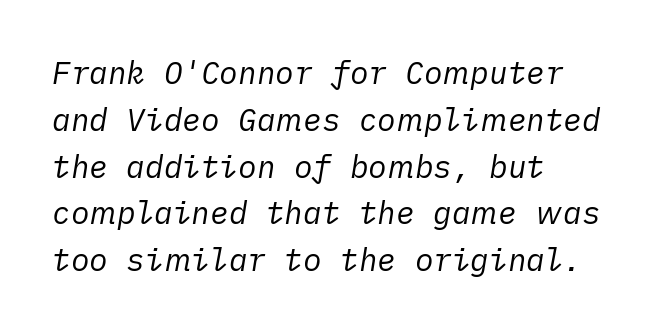
The image shows 31 px regular-weight type, italic (leaning right); set left-aligned, normal line spacing (1.51x), normal letter spacing, not underlined; low stroke contrast and a medium x-height.
